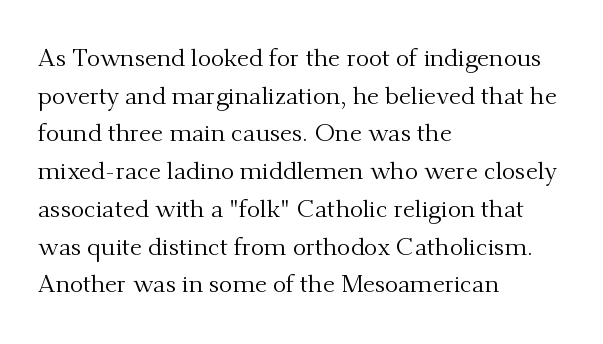
The face used here is rendered with its standard letterfit. Just letters on the line, the space beneath them empty. Caption: face not bold, strokes unweighted. Line spacing here is normal.
